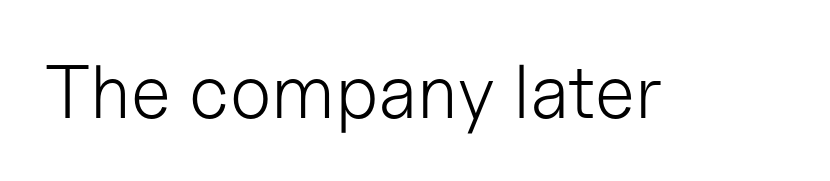
{"serif": "no", "italic": "no", "bold": "no", "weight": "light", "width": "normal", "stroke_contrast": "low", "x_height": "medium", "monospaced": "no", "underline": "no", "letter_spacing": "normal", "letter_spacing_em": 0.0, "glyph_px": 75}
